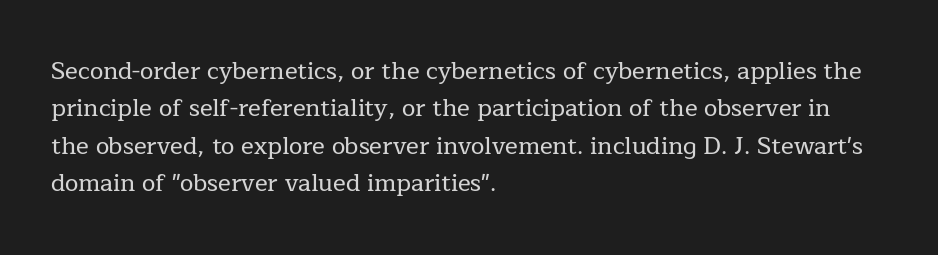
{"italic": "no", "underline": "no", "align": "left", "line_spacing": "normal", "line_spacing_ratio": 1.56, "letter_spacing": "normal", "letter_spacing_em": 0.0, "glyph_px": 24}
